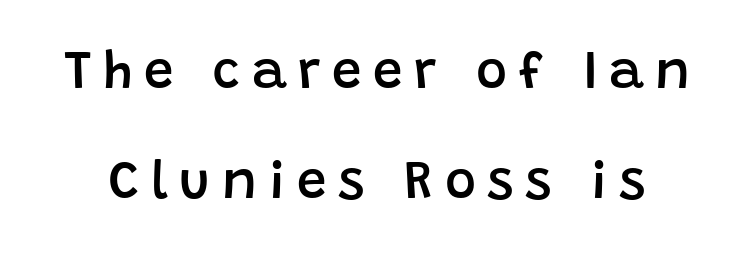
The image shows 53 px semibold sans-serif type, upright; set loose line spacing (2.08x), unusually wide letter spacing (+0.22 em), not underlined; low stroke contrast and a large x-height.
